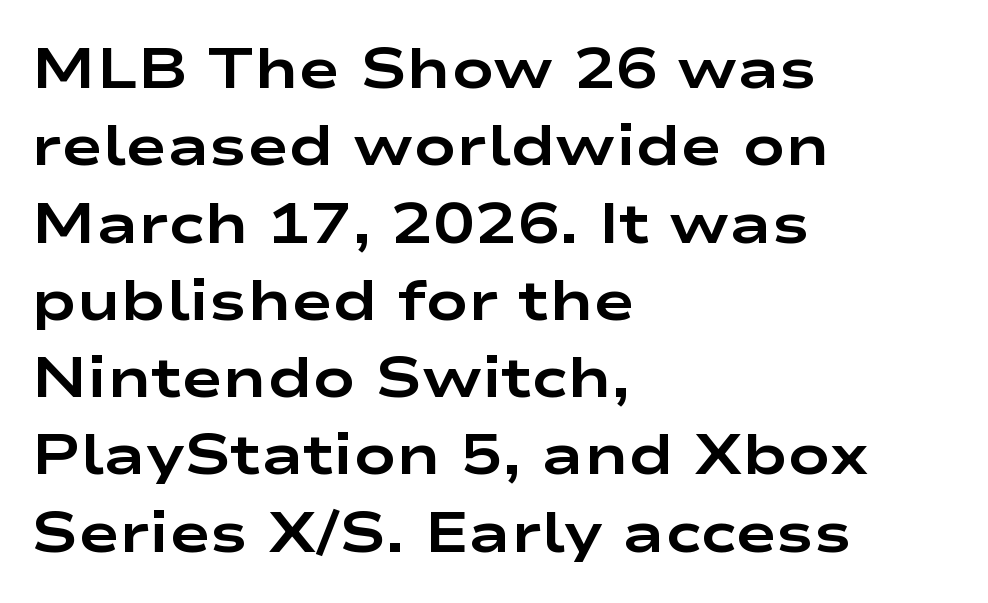
Q: Is the text bold? A: Yes.
Q: Is the text italic (slanted)? A: No, it is upright.
Q: Is the typeface a serif or a sans-serif typeface? A: Sans-serif.
Q: Is the text underlined? A: No.
Q: How is the paragraph aligned? A: Left-aligned.
Q: Is the spacing between letters normal or unusually wide? A: Normal.
Q: Is the spacing between lines tight, normal or loose? A: Normal.
Q: Width (condensed, normal, or wide)? A: Wide.
Q: Stroke contrast? A: Low.
Q: x-height? A: Medium.
Q: Monospaced? A: No.
